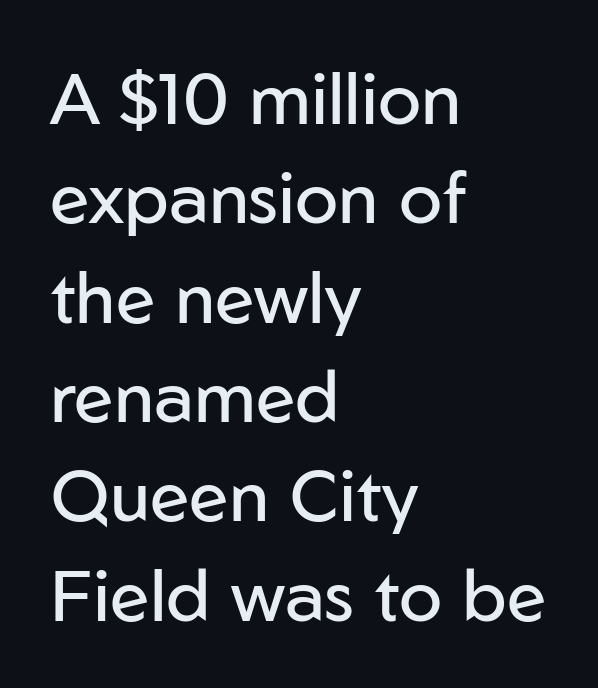
The image shows 72 px regular-weight sans-serif type, upright; set left-aligned, normal line spacing (1.38x), normal letter spacing, not underlined; low stroke contrast and a medium x-height.
